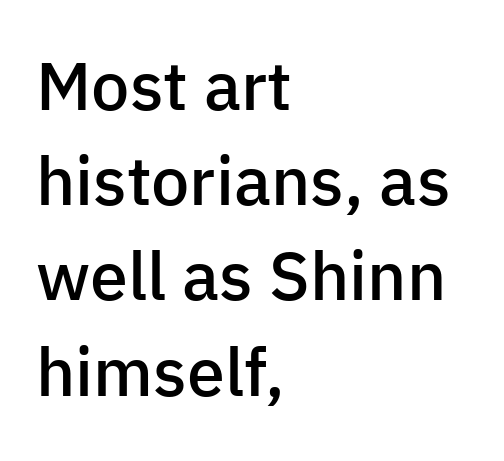
Q: Is the text bold? A: Semi-bold.
Q: Is the text italic (slanted)? A: No, it is upright.
Q: Is the typeface a serif or a sans-serif typeface? A: Sans-serif.
Q: Is the text underlined? A: No.
Q: How is the paragraph aligned? A: Left-aligned.
Q: Is the spacing between letters normal or unusually wide? A: Normal.
Q: Is the spacing between lines tight, normal or loose? A: Normal.
Q: Width (condensed, normal, or wide)? A: Normal.
Q: Stroke contrast? A: Low.
Q: x-height? A: Medium.
Q: Monospaced? A: No.
